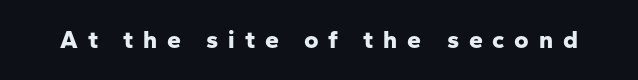
Q: Is the text bold? A: Yes.
Q: Is the text italic (slanted)? A: No, it is upright.
Q: Is the text underlined? A: No.
Q: Is the spacing between letters normal or unusually wide? A: Unusually wide.
